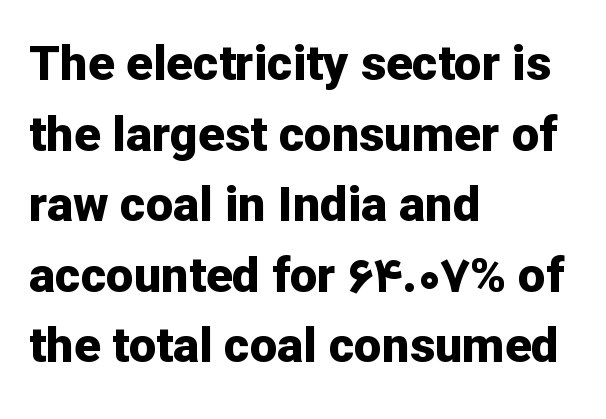
The image shows 49 px bold sans-serif type, upright; set left-aligned, normal line spacing (1.44x), normal letter spacing, not underlined; low stroke contrast and a medium x-height.
